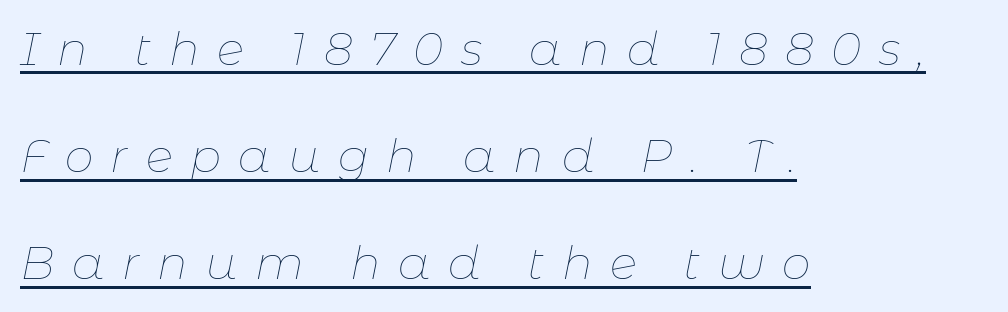
{"italic": "yes", "lean": "right", "slant_degrees": 11, "bold": "no", "weight": "thin", "width": "normal", "stroke_contrast": "low", "x_height": "medium", "monospaced": "no", "underline": "yes", "align": "left", "line_spacing": "loose", "line_spacing_ratio": 2.33, "letter_spacing": "wide", "letter_spacing_em": 0.38, "glyph_px": 46}
